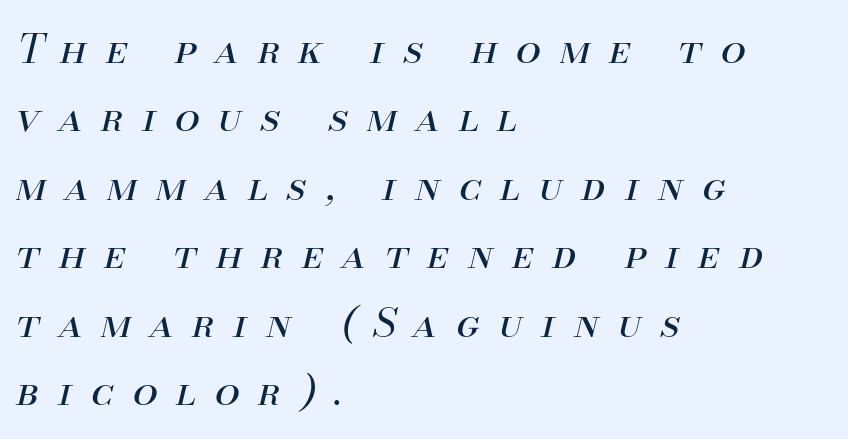
The image shows 40 px regular-weight type, italic (leaning right); set left-aligned, line spacing 1.71x, unusually wide letter spacing (+0.47 em), not underlined; medium stroke contrast and a small x-height.
